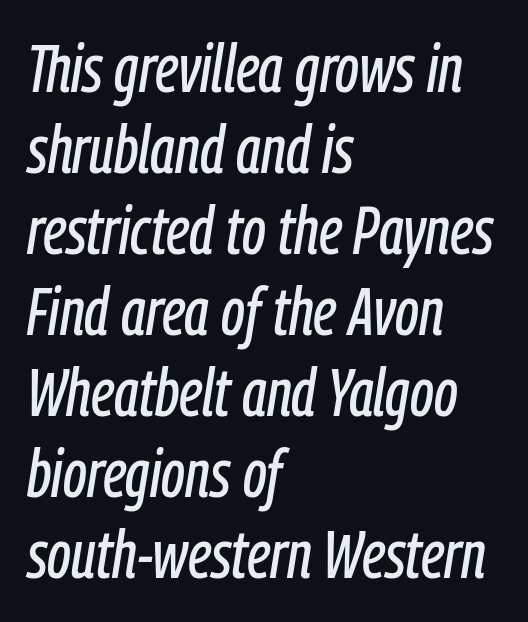
Characters follow at the spacing the type designer built in. Spacing verdict: proportional, widths tailored to each character. The glyphs look as if they've been sheared to an angle. Underlining? Definitely not there.
